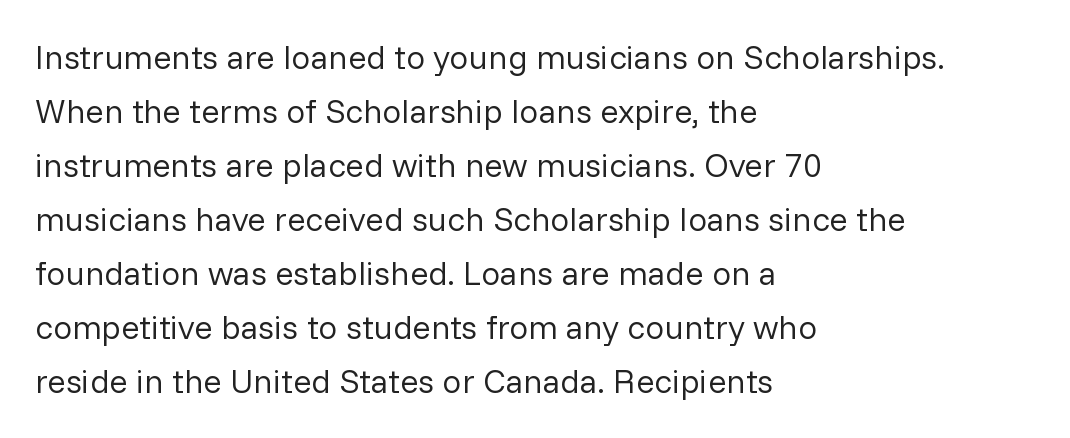
Q: Is the text bold? A: No.
Q: Is the text italic (slanted)? A: No, it is upright.
Q: Is the typeface a serif or a sans-serif typeface? A: Sans-serif.
Q: Is the text underlined? A: No.
Q: How is the paragraph aligned? A: Left-aligned.
Q: Is the spacing between letters normal or unusually wide? A: Normal.
Q: Is the spacing between lines tight, normal or loose? A: Normal.
Q: Width (condensed, normal, or wide)? A: Normal.
Q: Stroke contrast? A: Low.
Q: x-height? A: Medium.
Q: Monospaced? A: No.
